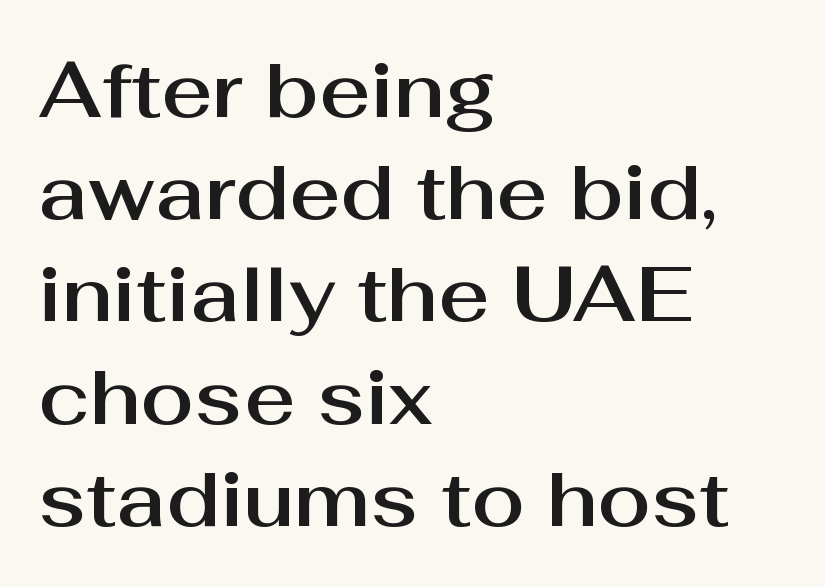
{"serif": "no", "italic": "no", "width": "normal", "stroke_contrast": "medium", "x_height": "medium", "monospaced": "no", "underline": "no", "align": "left", "line_spacing": "normal", "line_spacing_ratio": 1.31, "letter_spacing": "normal", "letter_spacing_em": 0.0, "glyph_px": 78}
